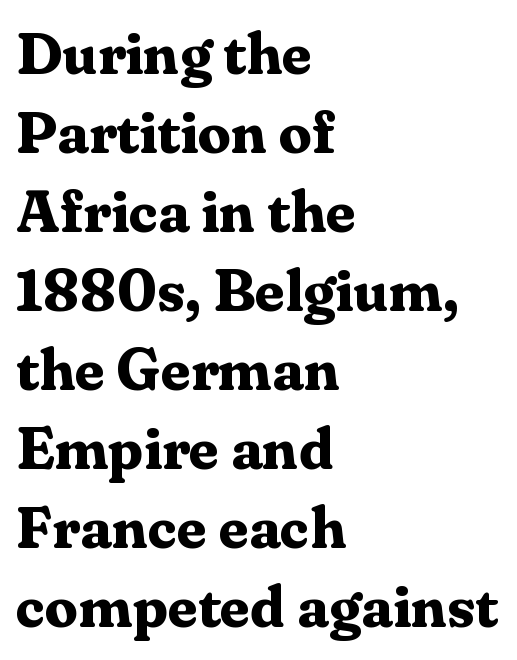
Q: Is the text bold? A: Yes.
Q: Is the text italic (slanted)? A: No, it is upright.
Q: Is the typeface a serif or a sans-serif typeface? A: Serif.
Q: Is the text underlined? A: No.
Q: How is the paragraph aligned? A: Left-aligned.
Q: Is the spacing between letters normal or unusually wide? A: Normal.
Q: Is the spacing between lines tight, normal or loose? A: Normal.
Q: Width (condensed, normal, or wide)? A: Normal.
Q: Stroke contrast? A: Medium.
Q: x-height? A: Medium.
Q: Monospaced? A: No.
